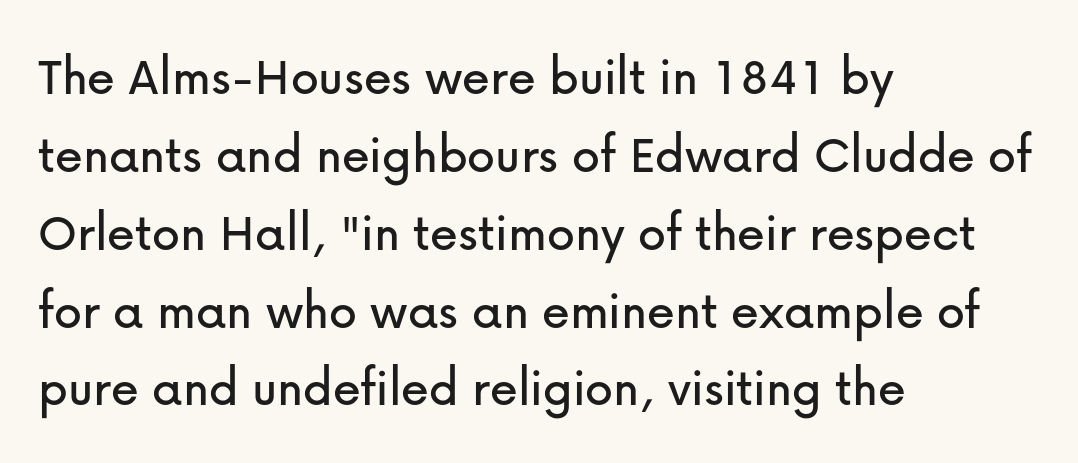
Q: Is the text italic (slanted)? A: No, it is upright.
Q: Is the typeface a serif or a sans-serif typeface? A: Sans-serif.
Q: Is the text underlined? A: No.
Q: How is the paragraph aligned? A: Left-aligned.
Q: Is the spacing between letters normal or unusually wide? A: Normal.
Q: Is the spacing between lines tight, normal or loose? A: Normal.
Q: Width (condensed, normal, or wide)? A: Normal.
Q: Stroke contrast? A: Low.
Q: x-height? A: Medium.
Q: Monospaced? A: No.
